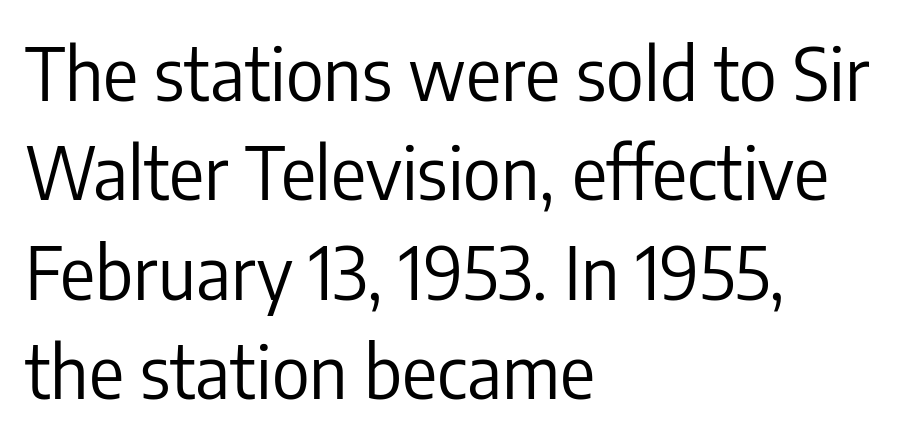
Q: Is the text bold? A: No.
Q: Is the text italic (slanted)? A: No, it is upright.
Q: Is the typeface a serif or a sans-serif typeface? A: Sans-serif.
Q: Is the text underlined? A: No.
Q: How is the paragraph aligned? A: Left-aligned.
Q: Is the spacing between letters normal or unusually wide? A: Normal.
Q: Is the spacing between lines tight, normal or loose? A: Normal.
Q: Width (condensed, normal, or wide)? A: Condensed.
Q: Stroke contrast? A: Low.
Q: x-height? A: Medium.
Q: Monospaced? A: No.
